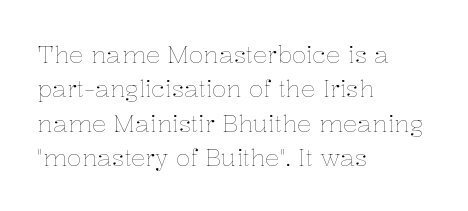
The image shows 24 px text type, upright; set left-aligned, normal line spacing (1.43x), normal letter spacing, not underlined.
